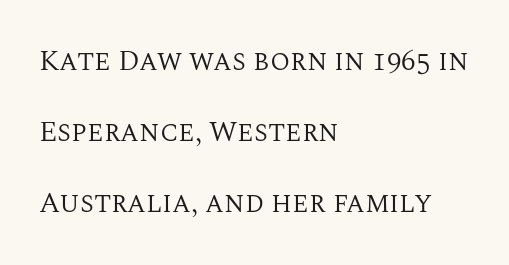
The type sits square on the baseline with zero lean. Bold? No — there's no thickening of the strokes. The letters carry serifs — small finishing strokes at the ends of their stems. The designer dialed line spacing up above the default. There is no visible air inserted between adjacent glyphs.
